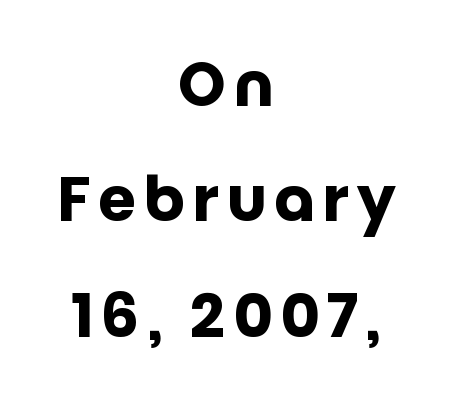
Q: Is the text bold? A: Yes.
Q: Is the text italic (slanted)? A: No, it is upright.
Q: Is the typeface a serif or a sans-serif typeface? A: Sans-serif.
Q: Is the text underlined? A: No.
Q: How is the paragraph aligned? A: Centered.
Q: Width (condensed, normal, or wide)? A: Normal.
Q: Stroke contrast? A: Low.
Q: x-height? A: Large.
Q: Monospaced? A: No.
